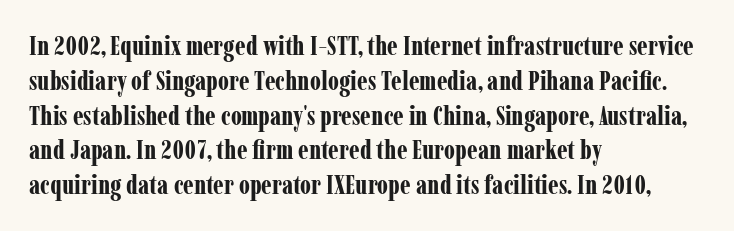
Q: Is the text bold? A: Yes.
Q: Is the text italic (slanted)? A: No, it is upright.
Q: Is the text underlined? A: No.
Q: How is the paragraph aligned? A: Left-aligned.
Q: Is the spacing between letters normal or unusually wide? A: Normal.
Q: Is the spacing between lines tight, normal or loose? A: Normal.
